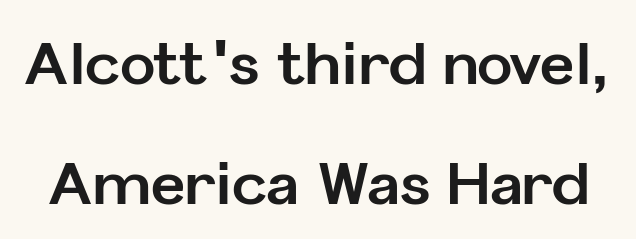
The image shows 59 px bold sans-serif type, upright; set loose line spacing (2.04x), normal letter spacing, not underlined; low stroke contrast and a medium x-height.
